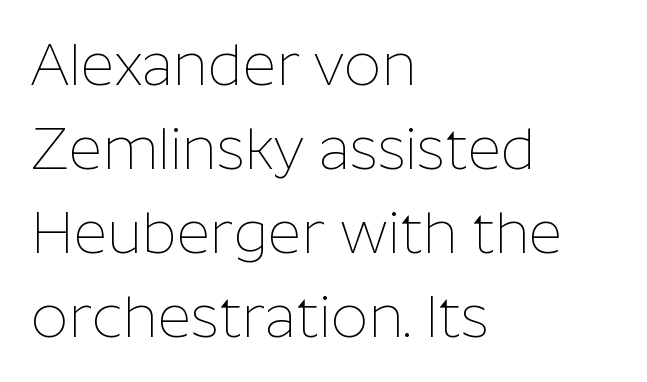
{"serif": "no", "italic": "no", "bold": "no", "weight": "thin", "width": "normal", "stroke_contrast": "low", "x_height": "medium", "monospaced": "no", "underline": "no", "align": "left", "line_spacing": "normal", "line_spacing_ratio": 1.45, "letter_spacing": "normal", "letter_spacing_em": 0.0, "glyph_px": 58}
